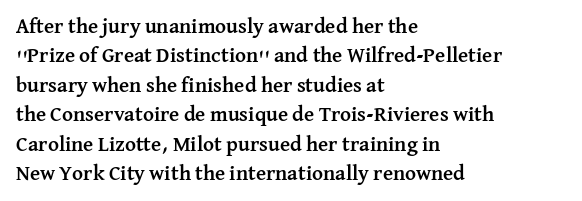
{"italic": "no", "bold": "yes", "underline": "no", "align": "left", "line_spacing": "normal", "line_spacing_ratio": 1.4, "letter_spacing": "normal", "letter_spacing_em": 0.0, "glyph_px": 21}
